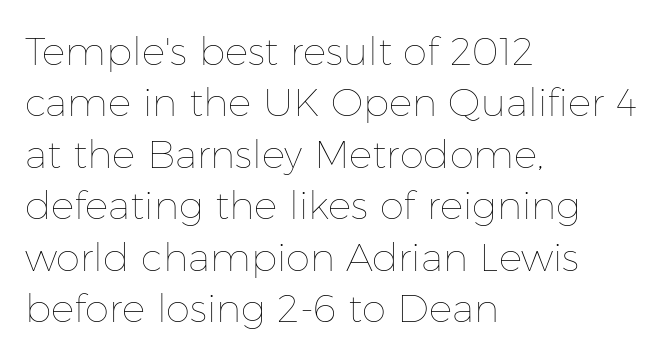
Does the lettering tilt? It doesn't — this is upright. Note the varied advance widths — an 'i' is clearly narrower than an 'm'. Honestly, the letter spacing is just normal — you wouldn't notice it. The paragraph has a hard left edge and a soft right edge. These lines sit exactly where default settings would place them. The string is rendered with underlining switched off.
